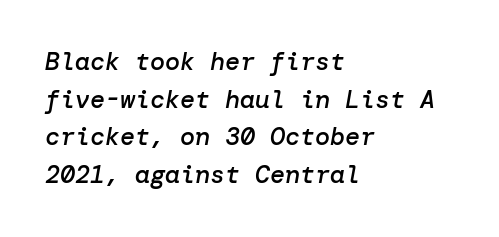
{"italic": "yes", "lean": "right", "slant_degrees": 10, "bold": "semi", "underline": "no", "align": "left", "line_spacing": "normal", "line_spacing_ratio": 1.51, "letter_spacing": "normal", "letter_spacing_em": 0.0, "glyph_px": 25}
